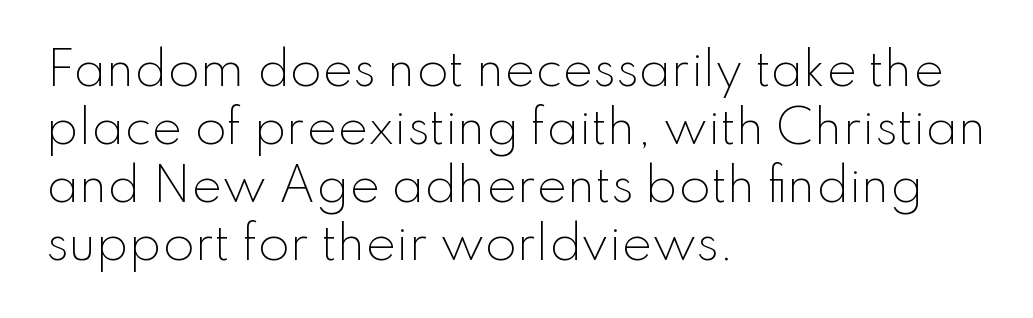
{"serif": "no", "italic": "no", "bold": "no", "weight": "light", "width": "normal", "stroke_contrast": "low", "x_height": "small", "monospaced": "no", "underline": "no", "align": "left", "line_spacing": "normal", "line_spacing_ratio": 1.26, "letter_spacing": "normal", "letter_spacing_em": 0.0, "glyph_px": 46}
